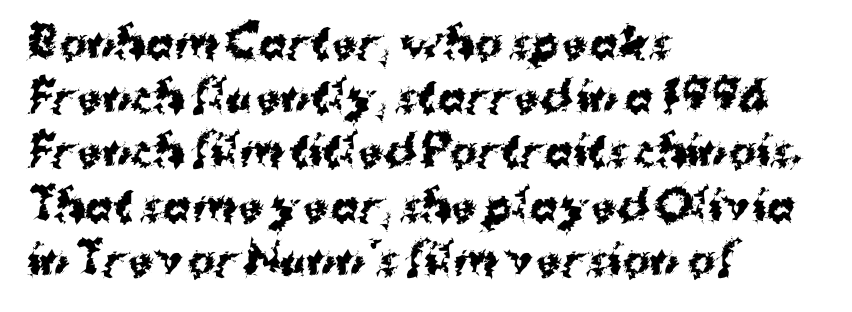
Q: Is the text bold? A: Yes.
Q: Is the text italic (slanted)? A: Yes.
Q: Is the typeface a serif or a sans-serif typeface? A: Sans-serif.
Q: Is the text underlined? A: No.
Q: How is the paragraph aligned? A: Left-aligned.
Q: Is the spacing between letters normal or unusually wide? A: Normal.
Q: Is the spacing between lines tight, normal or loose? A: Normal.
Q: Width (condensed, normal, or wide)? A: Normal.
Q: Stroke contrast? A: Medium.
Q: x-height? A: Medium.
Q: Monospaced? A: No.
